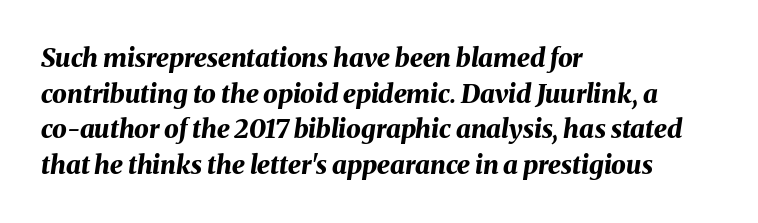
Q: Is the text bold? A: Yes.
Q: Is the text italic (slanted)? A: Yes, it leans right by about 8 degrees.
Q: Is the text underlined? A: No.
Q: How is the paragraph aligned? A: Left-aligned.
Q: Is the spacing between letters normal or unusually wide? A: Normal.
Q: Is the spacing between lines tight, normal or loose? A: Normal.
